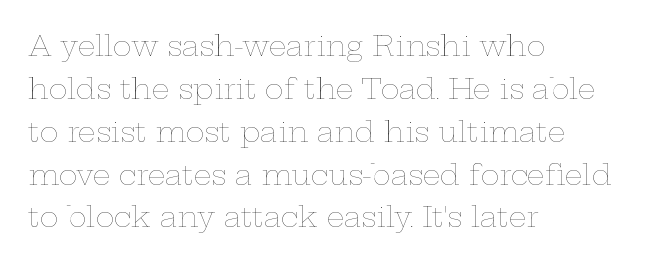
Left-aligned paragraph, ragged on the right. The strokes are not fattened; the text isn't bold. Spacing verdict: proportional, widths tailored to each character. The letters stand upright; this is a roman face. Leading matches the norm, producing a regular column. Check under the words: just untouched page.
